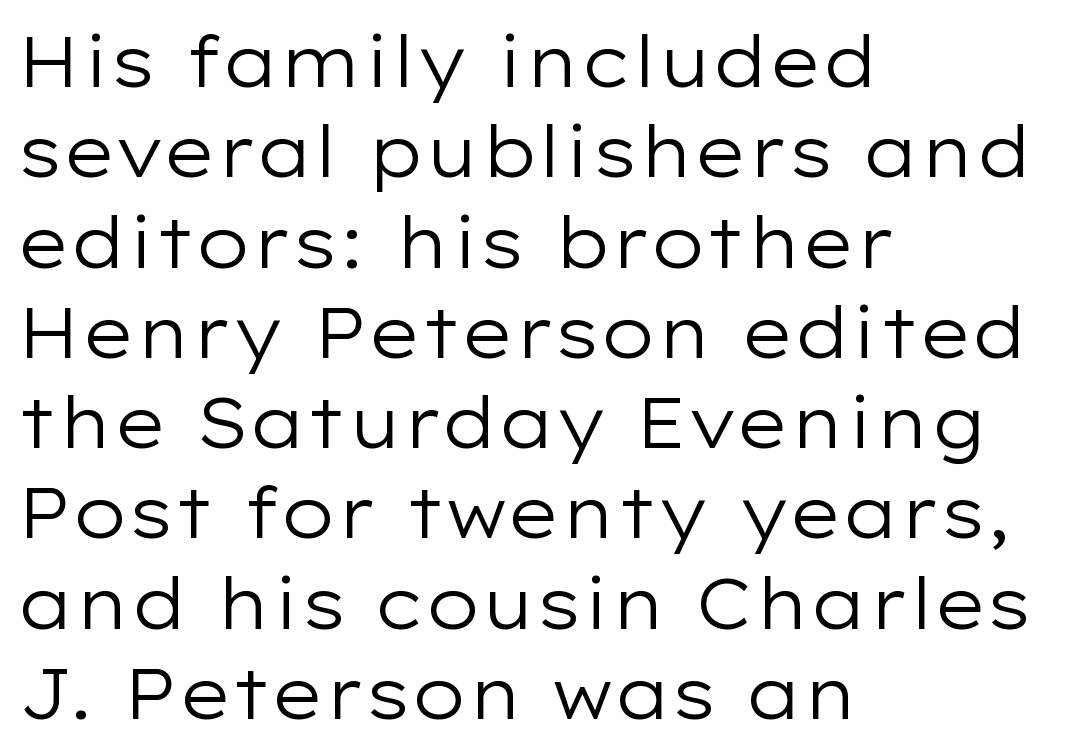
Letterform terminals end flat and unadorned throughout the passage. Note the varied advance widths — an 'i' is clearly narrower than an 'm'. Alignment: flush left. Counters stay open thanks to moderate or lighter strokes.
